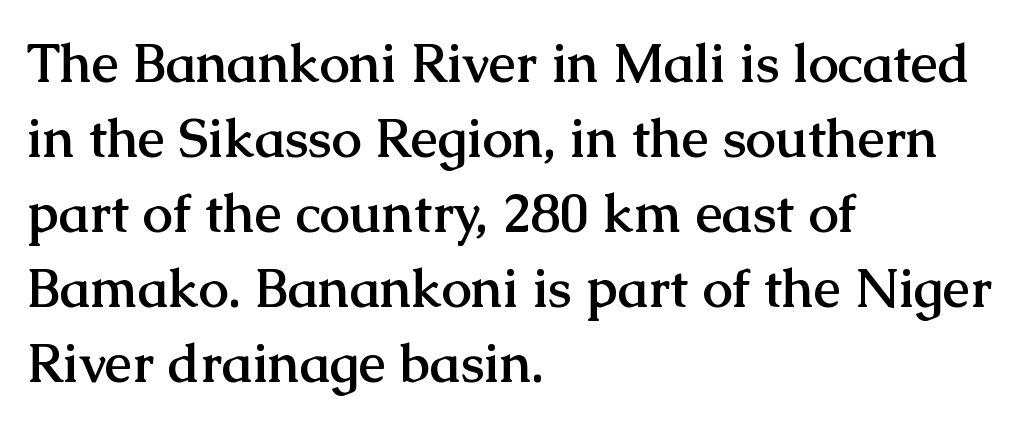
Is this a fixed-width face? No — the glyphs have proportional, varying widths. The tracking reads as untouched default to a designer's eye. Is there much room between lines? A standard amount, neither cramped nor airy. Notice how the passage keeps a crisp vertical edge on the left only.
